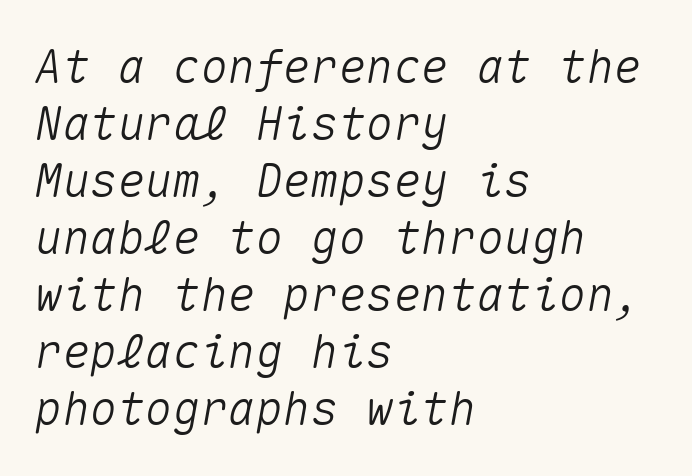
Q: Is the text italic (slanted)? A: Yes, it leans right by about 10 degrees.
Q: Is the text underlined? A: No.
Q: How is the paragraph aligned? A: Left-aligned.
Q: Is the spacing between letters normal or unusually wide? A: Normal.
Q: Width (condensed, normal, or wide)? A: Normal.
Q: Stroke contrast? A: Medium.
Q: x-height? A: Medium.
Q: Monospaced? A: Yes.
